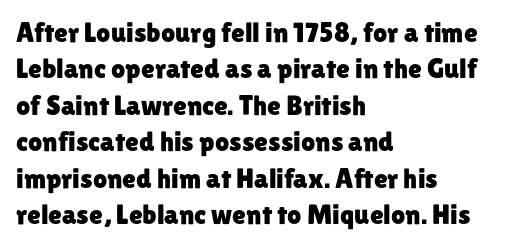
Q: Is the text italic (slanted)? A: No, it is upright.
Q: Is the typeface a serif or a sans-serif typeface? A: Sans-serif.
Q: Is the text underlined? A: No.
Q: How is the paragraph aligned? A: Left-aligned.
Q: Is the spacing between letters normal or unusually wide? A: Normal.
Q: Is the spacing between lines tight, normal or loose? A: Normal.
Q: Width (condensed, normal, or wide)? A: Normal.
Q: Stroke contrast? A: Low.
Q: x-height? A: Medium.
Q: Monospaced? A: No.
